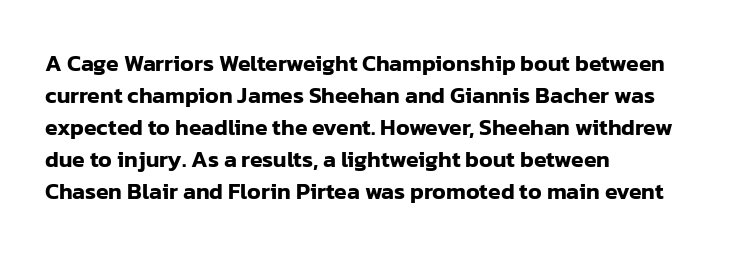
Q: Is the text italic (slanted)? A: No, it is upright.
Q: Is the text underlined? A: No.
Q: How is the paragraph aligned? A: Left-aligned.
Q: Is the spacing between letters normal or unusually wide? A: Normal.
Q: Is the spacing between lines tight, normal or loose? A: Normal.
